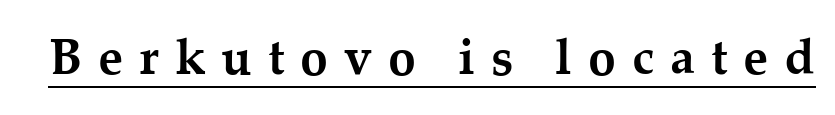
Q: Is the text bold? A: Yes.
Q: Is the text italic (slanted)? A: No, it is upright.
Q: Is the typeface a serif or a sans-serif typeface? A: Serif.
Q: Is the text underlined? A: Yes.
Q: Is the spacing between letters normal or unusually wide? A: Unusually wide.
Q: Width (condensed, normal, or wide)? A: Normal.
Q: Stroke contrast? A: Medium.
Q: x-height? A: Medium.
Q: Monospaced? A: No.
